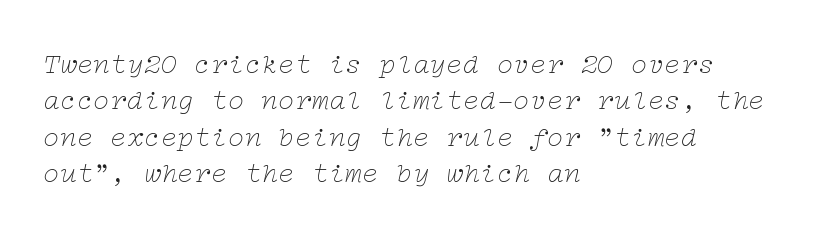
Q: Is the text bold? A: No.
Q: Is the text italic (slanted)? A: Yes, it leans right by about 12 degrees.
Q: Is the typeface a serif or a sans-serif typeface? A: Serif.
Q: Is the text underlined? A: No.
Q: How is the paragraph aligned? A: Left-aligned.
Q: Is the spacing between letters normal or unusually wide? A: Normal.
Q: Is the spacing between lines tight, normal or loose? A: Normal.
Q: Width (condensed, normal, or wide)? A: Wide.
Q: Stroke contrast? A: Low.
Q: x-height? A: Medium.
